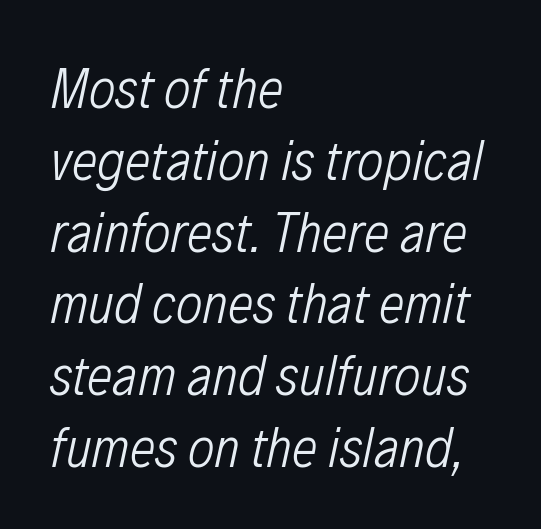
{"italic": "yes", "lean": "right", "slant_degrees": 12, "bold": "no", "weight": "light", "width": "condensed", "stroke_contrast": "low", "x_height": "medium", "monospaced": "no", "underline": "no", "align": "left", "line_spacing": "normal", "line_spacing_ratio": 1.26, "letter_spacing": "normal", "letter_spacing_em": 0.0, "glyph_px": 57}
